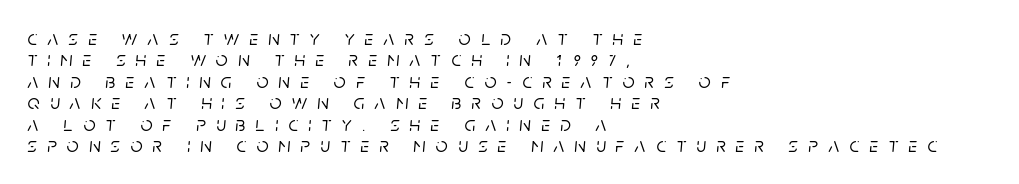
Q: Is the text italic (slanted)? A: Yes, it leans right by about 5 degrees.
Q: Is the text underlined? A: No.
Q: How is the paragraph aligned? A: Left-aligned.
Q: Is the spacing between letters normal or unusually wide? A: Unusually wide.
Q: Is the spacing between lines tight, normal or loose? A: Tight.
